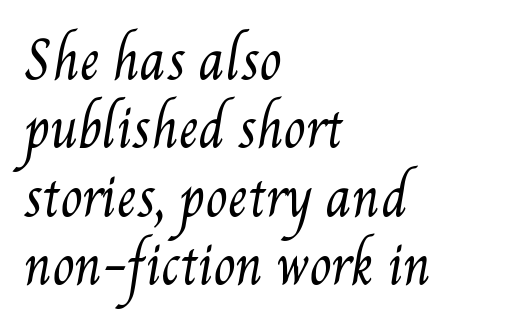
These lines are set flush left with a ragged right edge. Summary of vertical rhythm: regular, with standard interline spacing. Standard letterfit; no display-style spreading of the glyphs. You could not count columns in this text — the font is proportionally spaced.
